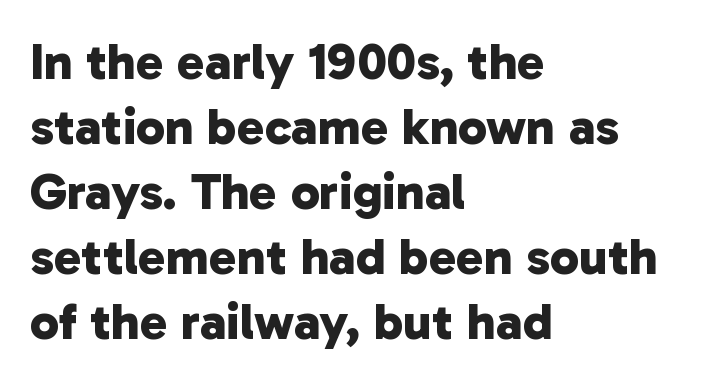
Q: Is the text bold? A: Yes.
Q: Is the typeface a serif or a sans-serif typeface? A: Sans-serif.
Q: Is the text underlined? A: No.
Q: How is the paragraph aligned? A: Left-aligned.
Q: Is the spacing between letters normal or unusually wide? A: Normal.
Q: Is the spacing between lines tight, normal or loose? A: Normal.
Q: Width (condensed, normal, or wide)? A: Normal.
Q: Stroke contrast? A: Low.
Q: x-height? A: Medium.
Q: Monospaced? A: No.
